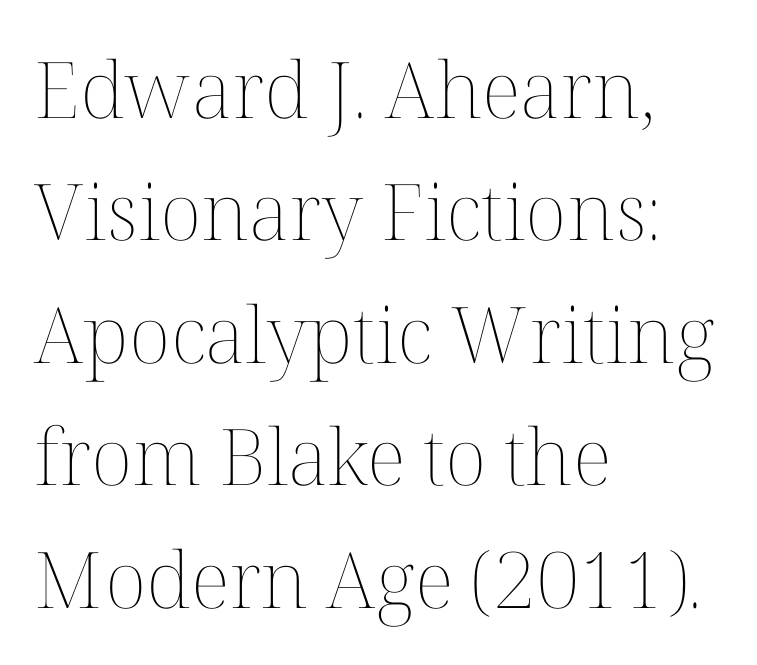
{"italic": "no", "bold": "no", "weight": "thin", "width": "normal", "stroke_contrast": "medium", "x_height": "medium", "monospaced": "no", "underline": "no", "align": "left", "line_spacing": "normal", "line_spacing_ratio": 1.57, "letter_spacing": "normal", "letter_spacing_em": 0.0, "glyph_px": 78}
